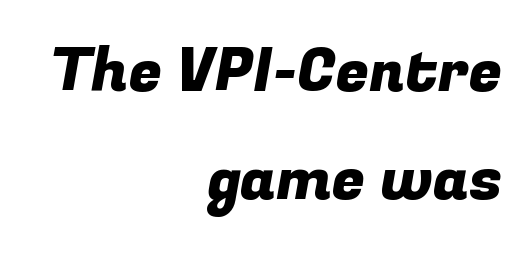
{"serif": "no", "width": "normal", "stroke_contrast": "low", "x_height": "medium", "monospaced": "no", "underline": "no", "align": "right", "line_spacing_ratio": 1.8, "letter_spacing": "normal", "letter_spacing_em": 0.0, "glyph_px": 60}
